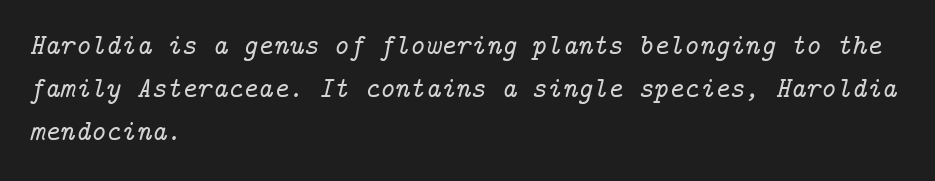
The image shows 29 px serif type, italic (leaning right); set left-aligned, normal line spacing (1.48x), normal letter spacing, not underlined; low stroke contrast and a medium x-height.
